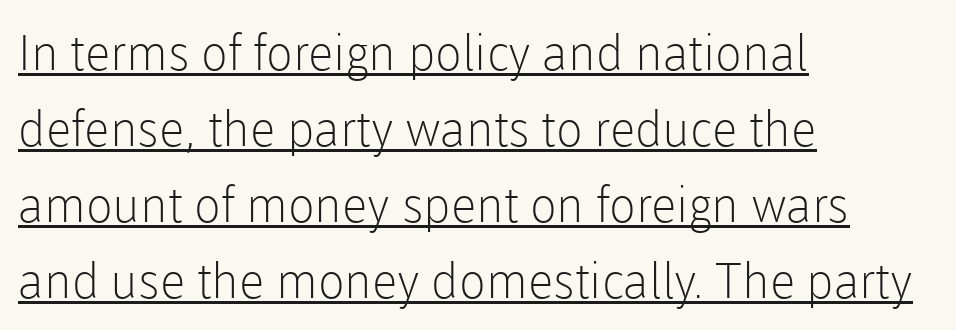
{"serif": "no", "italic": "no", "bold": "no", "weight": "light", "width": "normal", "stroke_contrast": "low", "x_height": "medium", "monospaced": "no", "underline": "yes", "align": "left", "line_spacing": "normal", "line_spacing_ratio": 1.55, "letter_spacing": "normal", "letter_spacing_em": 0.0, "glyph_px": 49}
